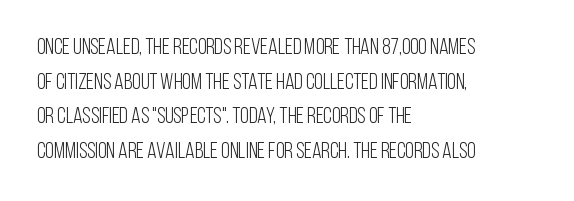
The image shows 22 px text type, upright; set left-aligned, normal line spacing (1.57x), normal letter spacing, not underlined.
